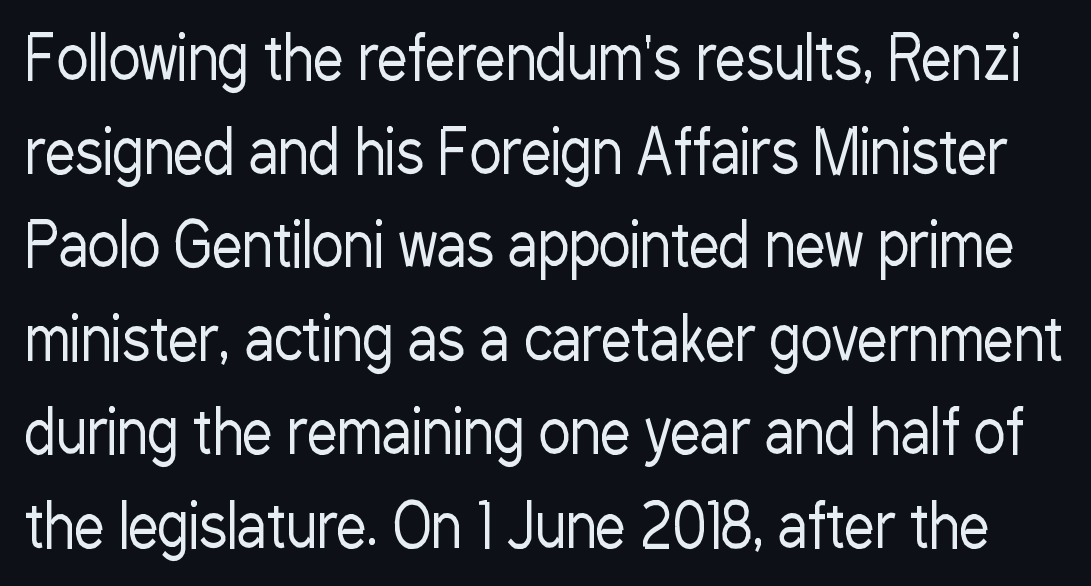
{"serif": "no", "italic": "no", "bold": "no", "weight": "regular", "width": "condensed", "stroke_contrast": "low", "x_height": "medium", "monospaced": "no", "underline": "no", "line_spacing": "normal", "line_spacing_ratio": 1.56, "letter_spacing": "normal", "letter_spacing_em": 0.0, "glyph_px": 60}
